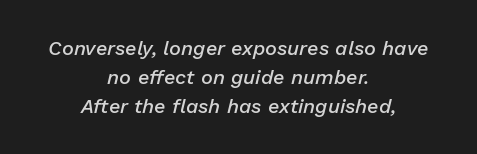
The image shows 20 px text type, italic (leaning right); set centered, normal line spacing (1.44x), normal letter spacing, not underlined.
